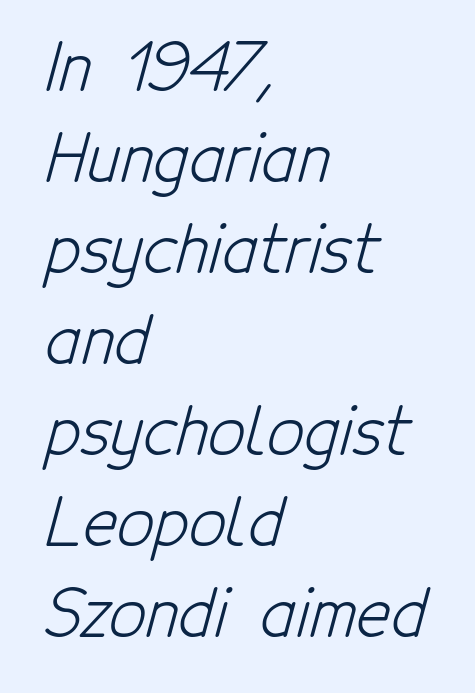
{"serif": "no", "bold": "no", "weight": "light", "width": "condensed", "stroke_contrast": "low", "x_height": "medium", "monospaced": "no", "underline": "no", "align": "left", "line_spacing": "normal", "line_spacing_ratio": 1.4, "letter_spacing": "normal", "letter_spacing_em": 0.0, "glyph_px": 65}
